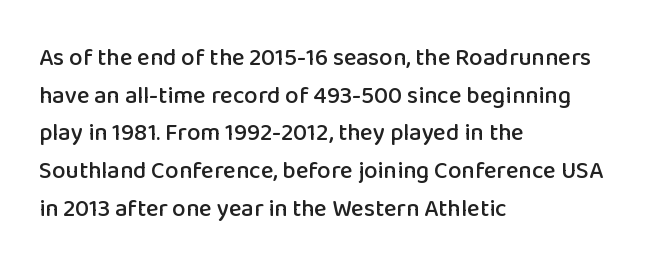
{"italic": "no", "underline": "no", "align": "left", "line_spacing": "normal", "line_spacing_ratio": 1.57, "letter_spacing": "normal", "letter_spacing_em": 0.0, "glyph_px": 24}
